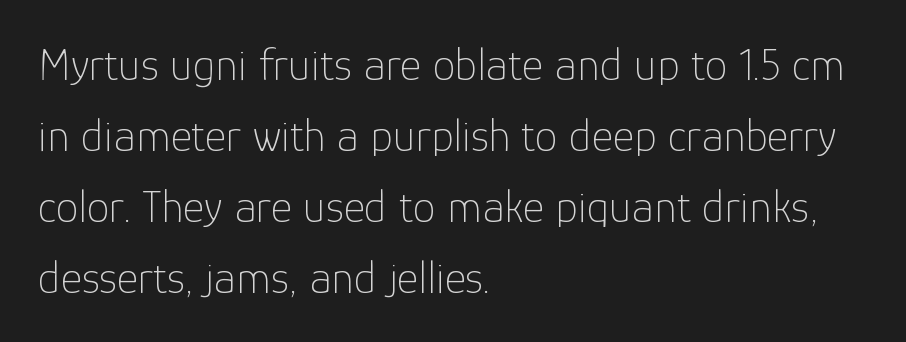
The image shows 46 px thin sans-serif type, upright; set left-aligned, normal line spacing (1.54x), normal letter spacing, not underlined; low stroke contrast and a medium x-height.
